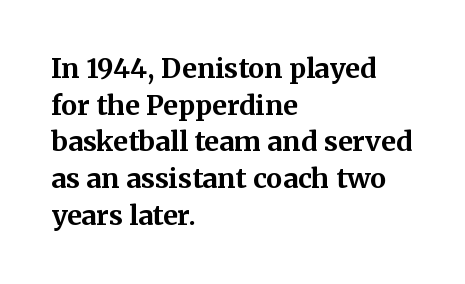
Q: Is the text bold? A: Yes.
Q: Is the text italic (slanted)? A: No, it is upright.
Q: Is the text underlined? A: No.
Q: How is the paragraph aligned? A: Left-aligned.
Q: Is the spacing between letters normal or unusually wide? A: Normal.
Q: Is the spacing between lines tight, normal or loose? A: Normal.
